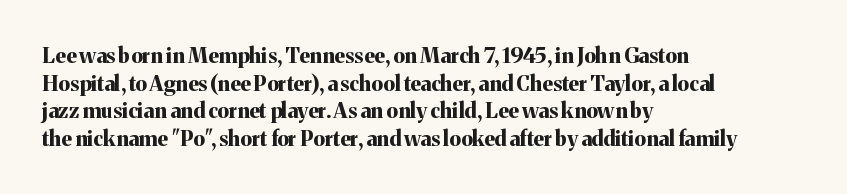
Q: Is the text bold? A: Yes.
Q: Is the text italic (slanted)? A: No, it is upright.
Q: Is the text underlined? A: No.
Q: How is the paragraph aligned? A: Left-aligned.
Q: Is the spacing between letters normal or unusually wide? A: Normal.
Q: Is the spacing between lines tight, normal or loose? A: Normal.
